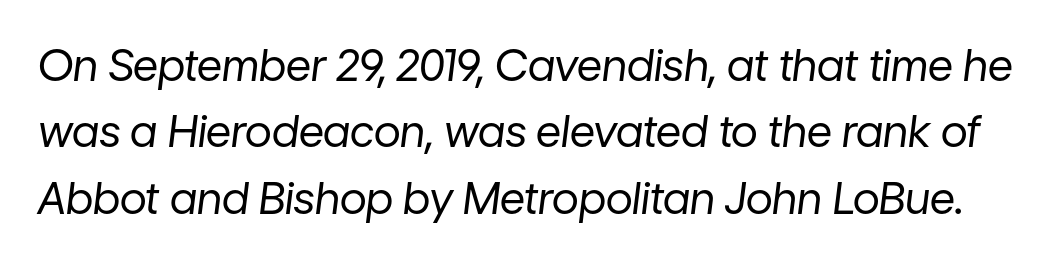
The image shows 44 px regular-weight type, italic (leaning right); set normal line spacing (1.51x), normal letter spacing, not underlined; low stroke contrast and a medium x-height.
